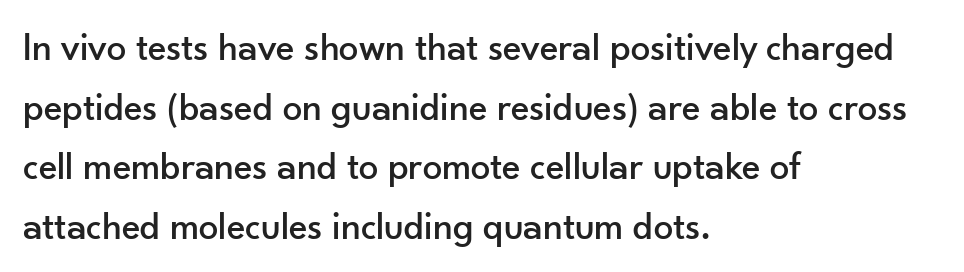
The image shows 39 px sans-serif type, upright; set left-aligned, normal line spacing (1.53x), normal letter spacing, not underlined; low stroke contrast and a small x-height.
